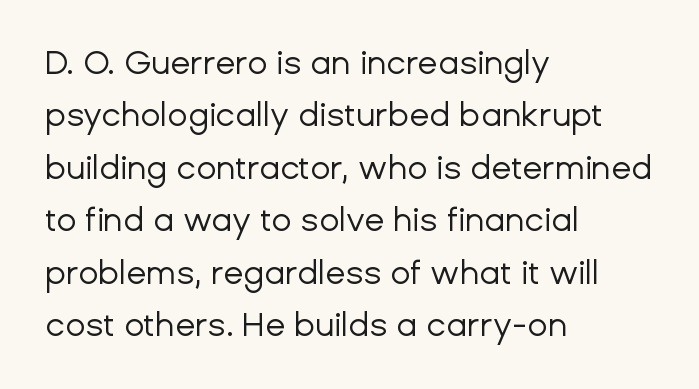
Q: Is the text bold? A: No.
Q: Is the text italic (slanted)? A: No, it is upright.
Q: Is the typeface a serif or a sans-serif typeface? A: Sans-serif.
Q: Is the text underlined? A: No.
Q: How is the paragraph aligned? A: Left-aligned.
Q: Is the spacing between letters normal or unusually wide? A: Normal.
Q: Is the spacing between lines tight, normal or loose? A: Normal.
Q: Width (condensed, normal, or wide)? A: Normal.
Q: Stroke contrast? A: Low.
Q: x-height? A: Medium.
Q: Monospaced? A: No.
